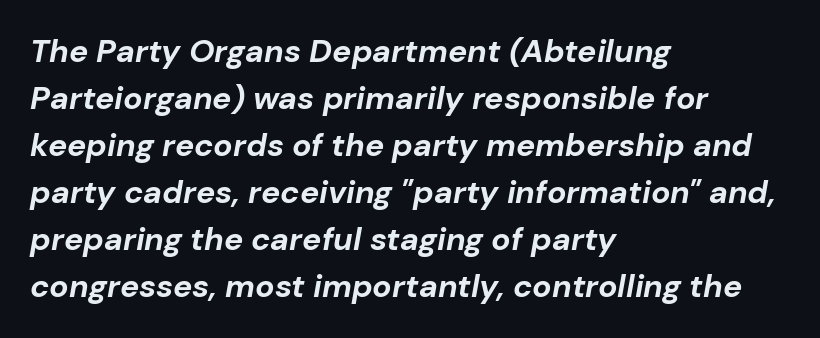
Q: Is the text bold? A: Yes.
Q: Is the text italic (slanted)? A: Yes, it leans right by about 10 degrees.
Q: Is the text underlined? A: No.
Q: How is the paragraph aligned? A: Left-aligned.
Q: Is the spacing between letters normal or unusually wide? A: Normal.
Q: Is the spacing between lines tight, normal or loose? A: Normal.
Q: Width (condensed, normal, or wide)? A: Normal.
Q: Stroke contrast? A: Low.
Q: x-height? A: Medium.
Q: Monospaced? A: No.
